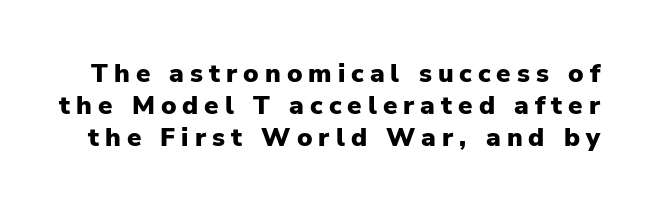
These lines carry a lot of weight — the face is fully bold. Plain, unruled lines of type. If you drew a line through each stem, it would be perfectly vertical. Observe the wide spacing: letters keep a clear distance from each other.
